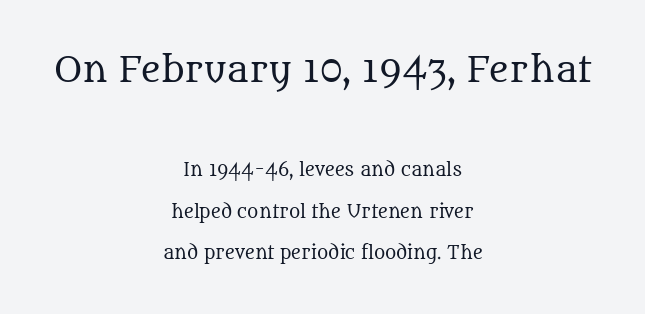
The image shows 34 px regular-weight serif type, upright; set centered, loose line spacing (2.44x), normal letter spacing, not underlined; the first (top) block is 2.0x larger; medium stroke contrast and a large x-height.
